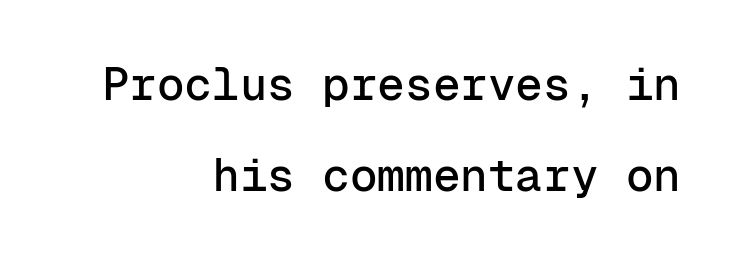
{"serif": "no", "italic": "no", "width": "normal", "stroke_contrast": "low", "x_height": "medium", "monospaced": "yes", "underline": "no", "align": "right", "line_spacing": "loose", "line_spacing_ratio": 1.98, "letter_spacing": "normal", "letter_spacing_em": 0.0, "glyph_px": 46}
